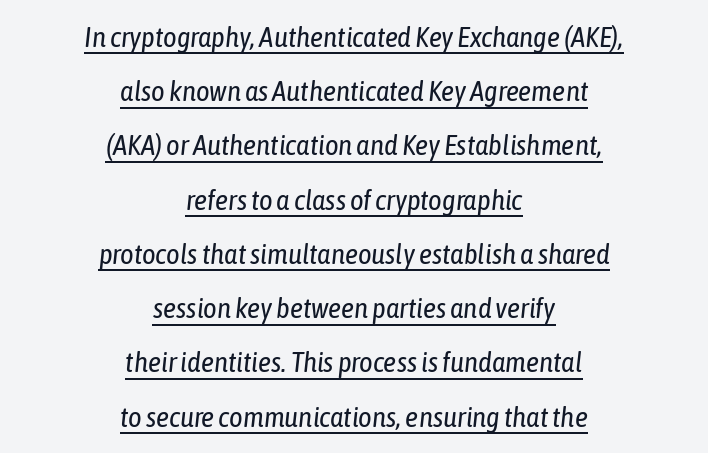
Q: Is the text bold? A: No.
Q: Is the text italic (slanted)? A: Yes, it leans right by about 6 degrees.
Q: Is the text underlined? A: Yes.
Q: How is the paragraph aligned? A: Centered.
Q: Is the spacing between letters normal or unusually wide? A: Normal.
Q: Width (condensed, normal, or wide)? A: Condensed.
Q: Stroke contrast? A: Low.
Q: x-height? A: Medium.
Q: Monospaced? A: No.
